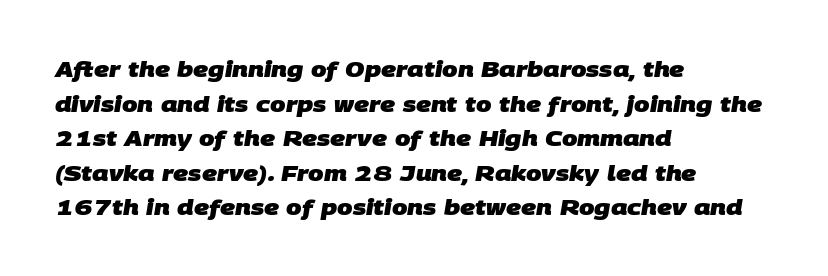
Q: Is the text bold? A: Yes.
Q: Is the text underlined? A: No.
Q: How is the paragraph aligned? A: Left-aligned.
Q: Is the spacing between letters normal or unusually wide? A: Normal.
Q: Is the spacing between lines tight, normal or loose? A: Normal.
